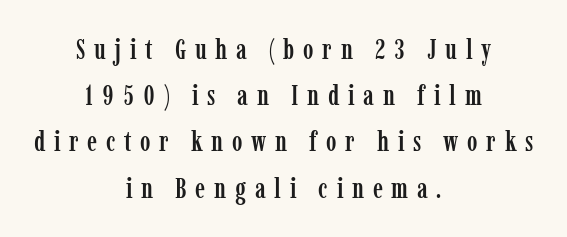
The image shows 28 px condensed serif type, upright; set centered, normal line spacing (1.65x), unusually wide letter spacing (+0.31 em), not underlined; low stroke contrast and a medium x-height.
